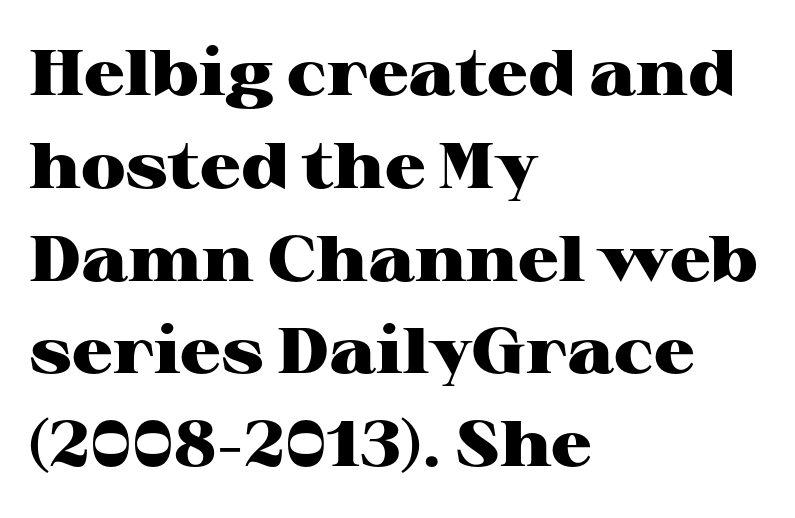
Q: Is the text bold? A: Yes.
Q: Is the text italic (slanted)? A: No, it is upright.
Q: Is the typeface a serif or a sans-serif typeface? A: Serif.
Q: Is the text underlined? A: No.
Q: How is the paragraph aligned? A: Left-aligned.
Q: Is the spacing between letters normal or unusually wide? A: Normal.
Q: Is the spacing between lines tight, normal or loose? A: Normal.
Q: Width (condensed, normal, or wide)? A: Wide.
Q: Stroke contrast? A: High.
Q: x-height? A: Medium.
Q: Monospaced? A: No.
